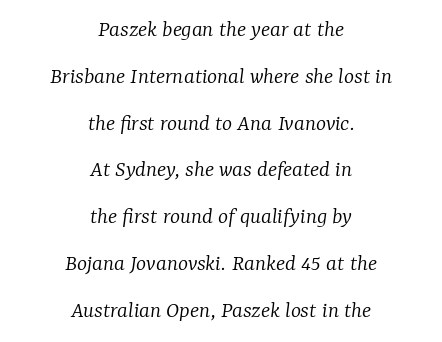
The image shows 24 px text type, italic (leaning right); set centered, loose line spacing (1.95x), normal letter spacing, not underlined.
